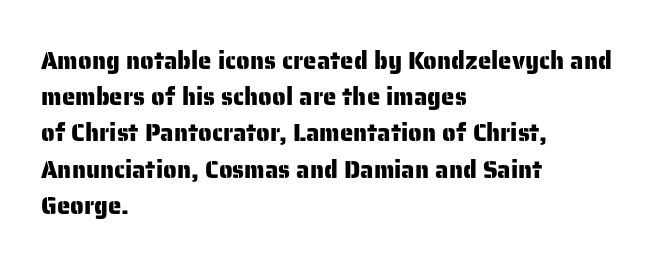
Leading: standard. Ascenders rise straight up at ninety degrees. Nobody drew a line under any word here. Here the glyphs are tracked normally, forming tight word shapes. All the whitespace from short lines collects on the right.
